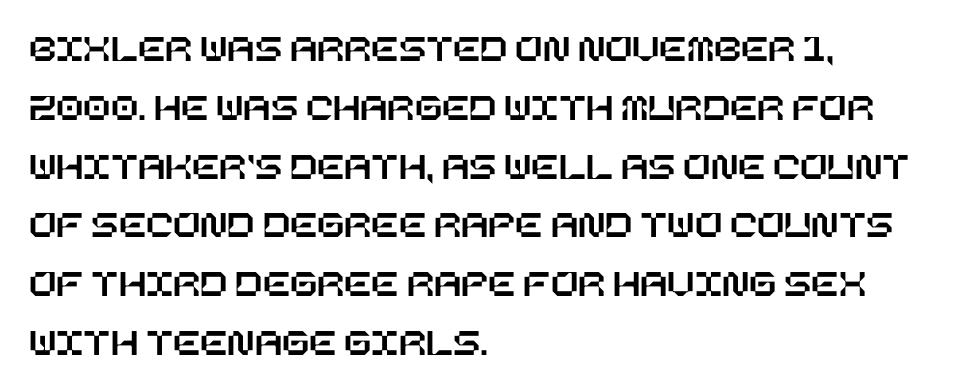
{"italic": "no", "width": "normal", "stroke_contrast": "low", "x_height": "large", "underline": "no", "align": "left", "line_spacing": "normal", "line_spacing_ratio": 1.47, "letter_spacing": "normal", "letter_spacing_em": 0.0, "glyph_px": 40}
